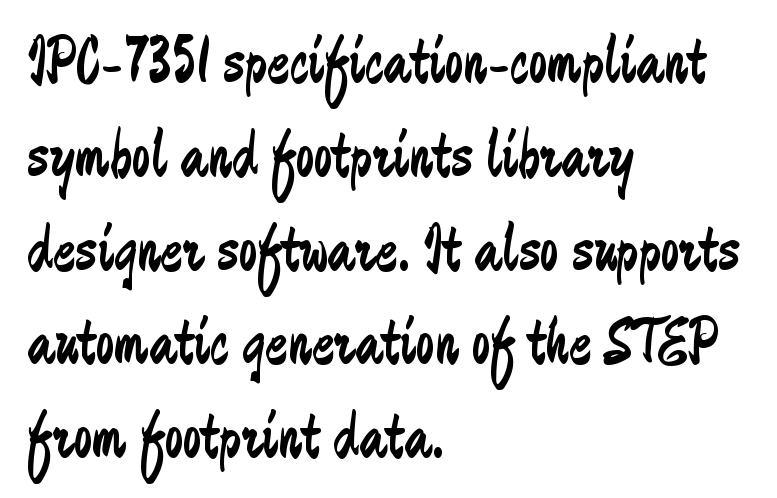
These lines are rendered in a variable-pitch font. Whoever set this chose a conventional vertical rhythm. The paragraph has a hard left edge and a soft right edge. The foot of each line stays bare and open.
